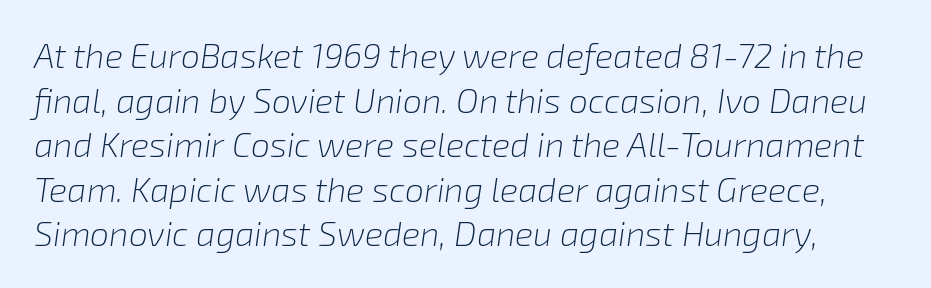
{"italic": "yes", "lean": "right", "slant_degrees": 8, "bold": "no", "weight": "light", "width": "normal", "stroke_contrast": "low", "x_height": "medium", "monospaced": "no", "underline": "no", "line_spacing": "normal", "line_spacing_ratio": 1.31, "letter_spacing": "normal", "letter_spacing_em": 0.0, "glyph_px": 34}
